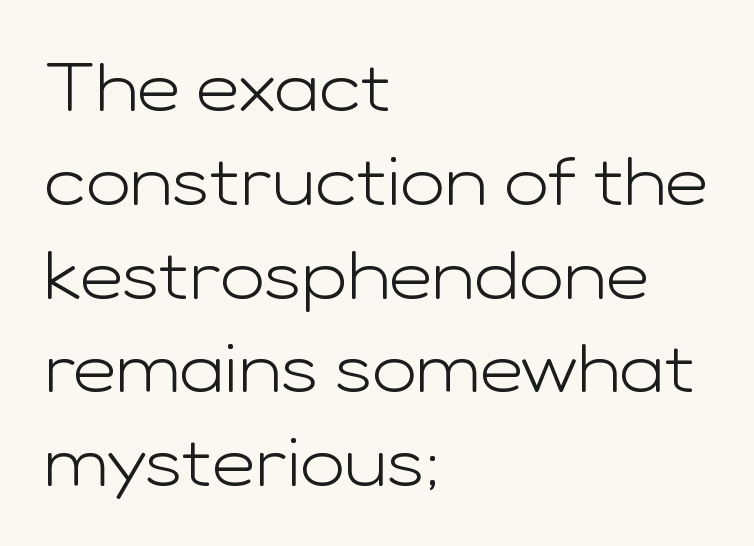
{"serif": "no", "italic": "no", "bold": "no", "weight": "light", "width": "wide", "stroke_contrast": "low", "x_height": "medium", "monospaced": "no", "underline": "no", "align": "left", "line_spacing": "normal", "line_spacing_ratio": 1.4, "letter_spacing": "normal", "letter_spacing_em": 0.0, "glyph_px": 67}
